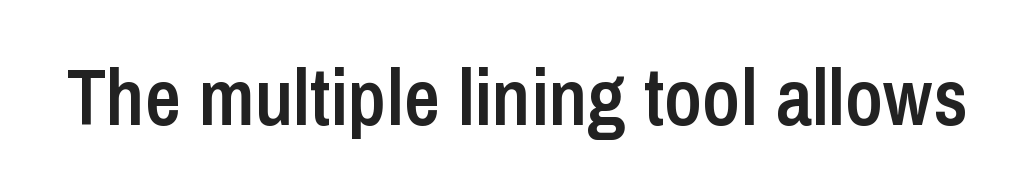
{"serif": "no", "italic": "no", "bold": "semi", "weight": "semibold", "width": "condensed", "stroke_contrast": "low", "x_height": "medium", "monospaced": "no", "underline": "no", "letter_spacing": "normal", "letter_spacing_em": 0.0, "glyph_px": 79}
